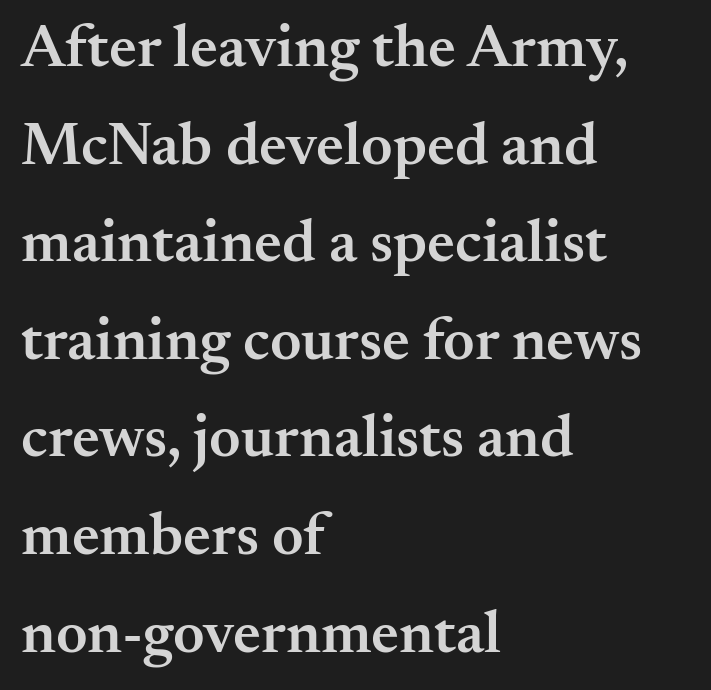
Q: Is the text bold? A: Semi-bold.
Q: Is the text italic (slanted)? A: No, it is upright.
Q: Is the typeface a serif or a sans-serif typeface? A: Serif.
Q: Is the text underlined? A: No.
Q: How is the paragraph aligned? A: Left-aligned.
Q: Is the spacing between letters normal or unusually wide? A: Normal.
Q: Is the spacing between lines tight, normal or loose? A: Normal.
Q: Width (condensed, normal, or wide)? A: Normal.
Q: Stroke contrast? A: Medium.
Q: x-height? A: Small.
Q: Monospaced? A: No.
